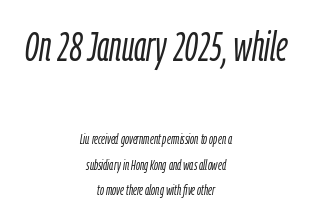
Q: Is the text bold? A: No.
Q: Is the text italic (slanted)? A: Yes, it leans right by about 9 degrees.
Q: Is the text underlined? A: No.
Q: How is the paragraph aligned? A: Centered.
Q: Is the spacing between letters normal or unusually wide? A: Normal.
Q: Which block of text is set in a larger size, the first (top) or the second (bottom)? A: The first (top) one.
Q: Width (condensed, normal, or wide)? A: Condensed.
Q: Stroke contrast? A: Low.
Q: x-height? A: Medium.
Q: Monospaced? A: No.
